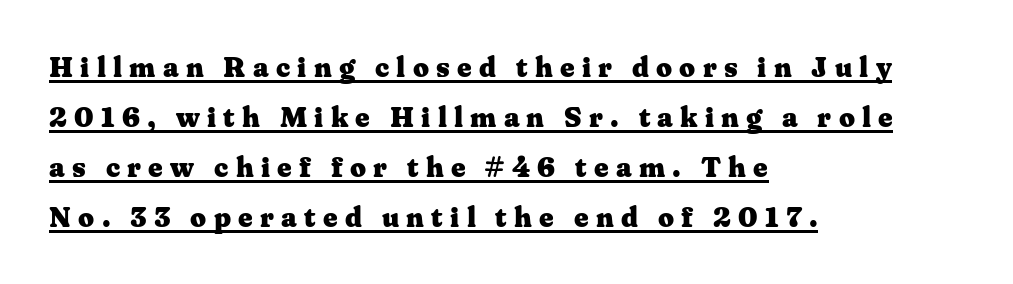
The image shows 28 px heavy, wide serif type, upright; set left-aligned, line spacing 1.78x, unusually wide letter spacing (+0.26 em), underlined; medium stroke contrast and a medium x-height.
